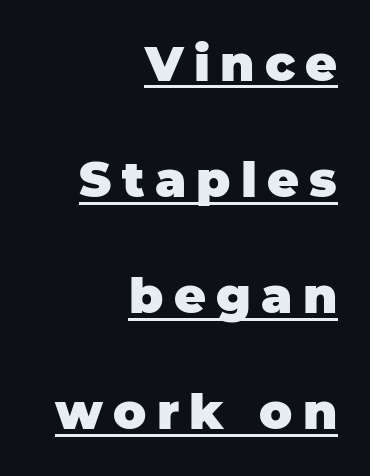
Q: Is the text bold? A: Yes.
Q: Is the text italic (slanted)? A: No, it is upright.
Q: Is the typeface a serif or a sans-serif typeface? A: Sans-serif.
Q: Is the text underlined? A: Yes.
Q: How is the paragraph aligned? A: Right-aligned.
Q: Is the spacing between letters normal or unusually wide? A: Unusually wide.
Q: Is the spacing between lines tight, normal or loose? A: Loose.
Q: Width (condensed, normal, or wide)? A: Normal.
Q: Stroke contrast? A: Low.
Q: x-height? A: Large.
Q: Monospaced? A: No.
